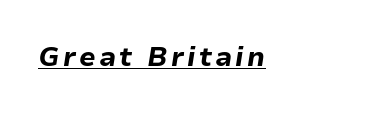
Q: Is the text bold? A: Yes.
Q: Is the text italic (slanted)? A: Yes, it leans right by about 9 degrees.
Q: Is the text underlined? A: Yes.
